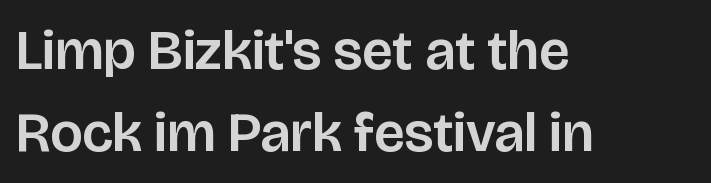
{"serif": "no", "italic": "no", "width": "normal", "stroke_contrast": "low", "x_height": "large", "monospaced": "no", "underline": "no", "align": "left", "line_spacing": "normal", "line_spacing_ratio": 1.46, "letter_spacing": "normal", "letter_spacing_em": 0.0, "glyph_px": 56}
